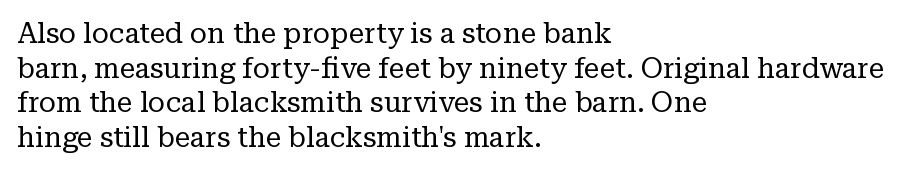
No letter is thick-stroked: the sample isn't bold. Left-aligned paragraph, ragged on the right. Spacing between characters is what you'd get straight out of the box. The axis of the letterforms is exactly vertical. Unlike a clean sans, this face finishes its strokes with serifs. Each letter keeps its own natural width here, so spacing adapts to shape.
